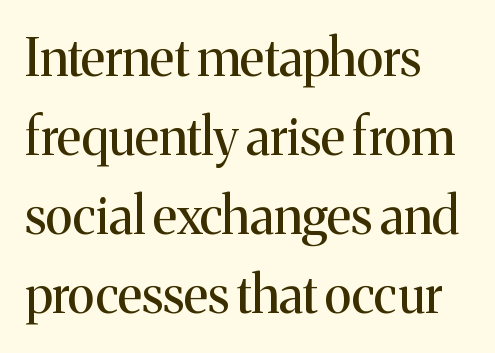
Q: Is the text bold? A: No.
Q: Is the text italic (slanted)? A: No, it is upright.
Q: Is the typeface a serif or a sans-serif typeface? A: Serif.
Q: Is the text underlined? A: No.
Q: How is the paragraph aligned? A: Left-aligned.
Q: Is the spacing between letters normal or unusually wide? A: Normal.
Q: Is the spacing between lines tight, normal or loose? A: Normal.
Q: Width (condensed, normal, or wide)? A: Normal.
Q: Stroke contrast? A: Medium.
Q: x-height? A: Medium.
Q: Monospaced? A: No.
